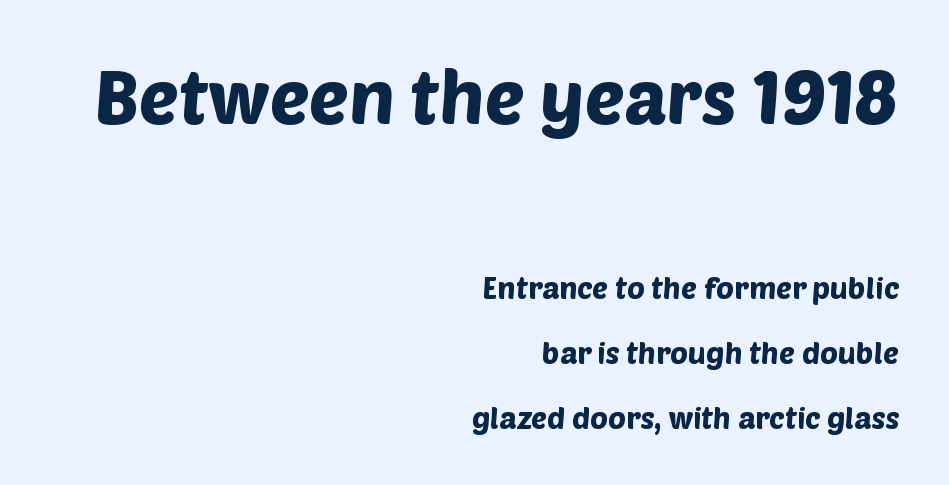
The letters in the upper block stand taller than those in the block below. The space directly below the letters is spotless. Type style note: lacks serifs. Look at the tracking — it's just the regular setting, nothing added.
